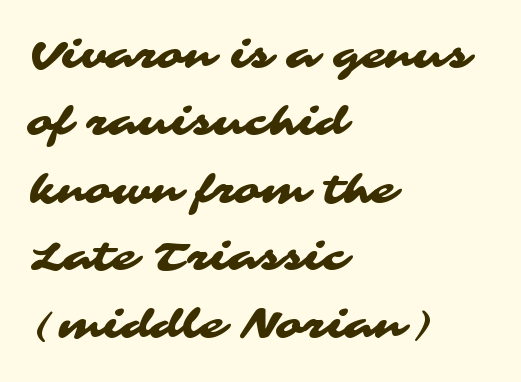
{"serif": "no", "width": "wide", "stroke_contrast": "medium", "x_height": "medium", "monospaced": "no", "underline": "no", "align": "left", "line_spacing_ratio": 1.73, "letter_spacing": "normal", "letter_spacing_em": 0.0, "glyph_px": 39}
